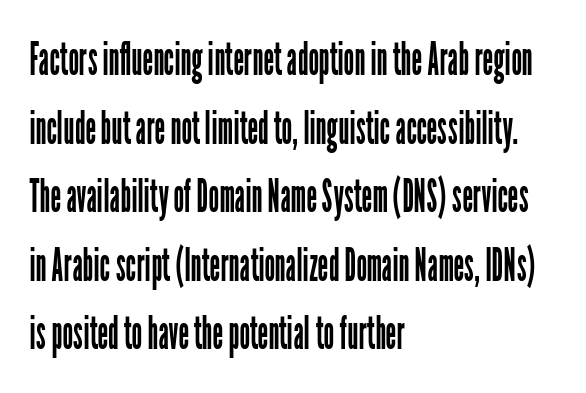
Are there feet on the stems? There aren't — it's a sans. This sample keeps an unexceptional amount of space between lines. The face used here is rendered with its standard letterfit. Ink coverage per letter is moderate at most. When letters stand straight like this, we call the style roman or upright. This rendering uses left alignment, leaving the right contour irregular.
